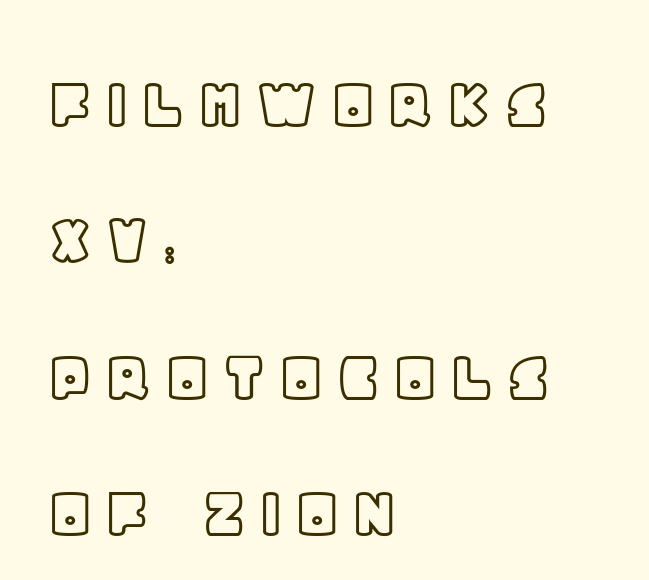
Q: Is the text italic (slanted)? A: No, it is upright.
Q: Is the text underlined? A: No.
Q: How is the paragraph aligned? A: Left-aligned.
Q: Width (condensed, normal, or wide)? A: Normal.
Q: x-height? A: Large.
Q: Monospaced? A: No.
